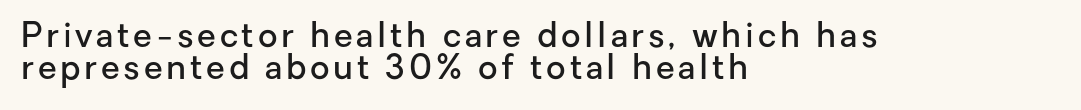
Each letter keeps its own natural width here, so spacing adapts to shape. The specimen reads as upright at a glance. No feet cap the strokes, marking this as sans-serif type. Type without underlining. Strokes here are thickened, but only to semibold level.
